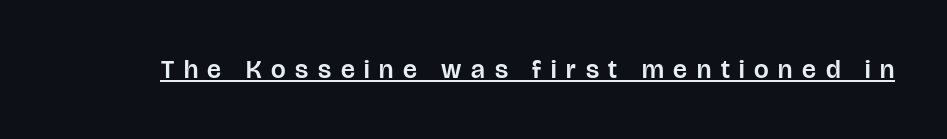
The image shows 26 px text type, upright; set unusually wide letter spacing (+0.37 em), underlined.
